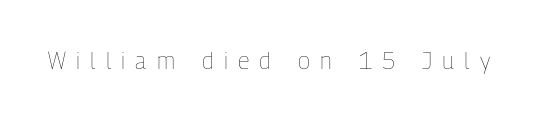
Q: Is the text bold? A: No.
Q: Is the text italic (slanted)? A: No, it is upright.
Q: Is the text underlined? A: No.
Q: Is the spacing between letters normal or unusually wide? A: Unusually wide.
